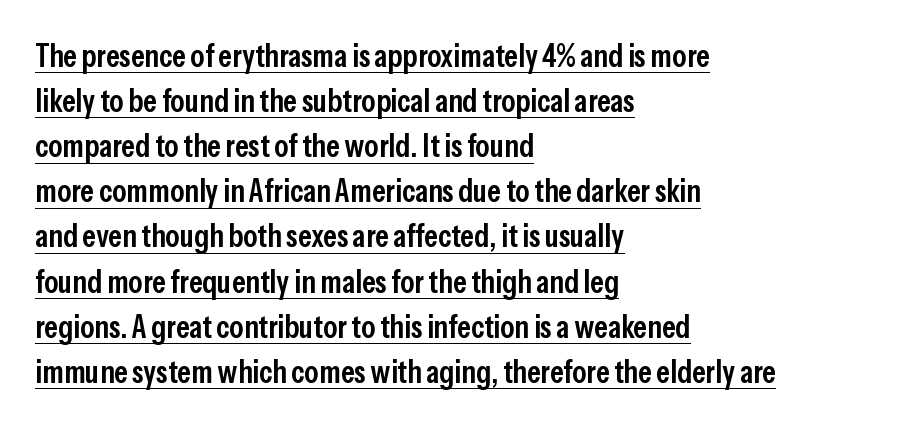
{"serif": "no", "italic": "no", "bold": "semi", "weight": "semibold", "width": "condensed", "stroke_contrast": "low", "x_height": "medium", "monospaced": "no", "underline": "yes", "align": "left", "line_spacing": "normal", "line_spacing_ratio": 1.41, "letter_spacing": "normal", "letter_spacing_em": 0.0, "glyph_px": 32}
